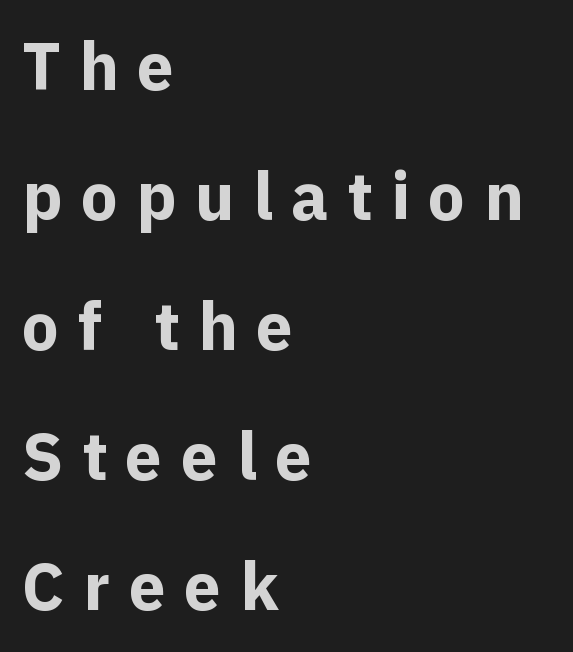
Do the characters align in a grid? No, the font is proportional. Vertical strokes here are truly vertical. Each glyph is drawn with heavy, bold strokes. Layout note: lines flush left. Leading is clearly above the norm, producing a sparse column. The glyphs in this specimen are sans serif.
